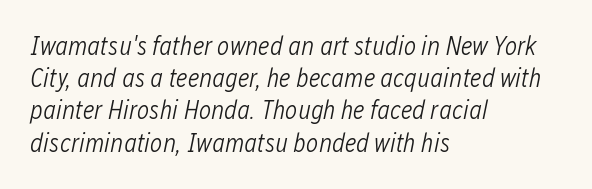
Q: Is the text bold? A: No.
Q: Is the text italic (slanted)? A: Yes, it leans right by about 12 degrees.
Q: Is the text underlined? A: No.
Q: How is the paragraph aligned? A: Left-aligned.
Q: Is the spacing between letters normal or unusually wide? A: Normal.
